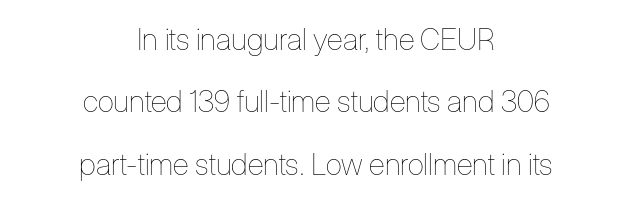
The image shows 30 px thin, condensed type, upright; set centered, loose line spacing (2.08x), normal letter spacing, not underlined; low stroke contrast and a medium x-height.
